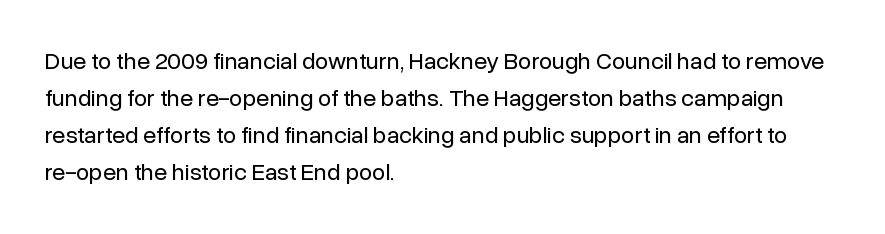
Q: Is the text bold? A: No.
Q: Is the text italic (slanted)? A: No, it is upright.
Q: Is the text underlined? A: No.
Q: How is the paragraph aligned? A: Left-aligned.
Q: Is the spacing between letters normal or unusually wide? A: Normal.
Q: Is the spacing between lines tight, normal or loose? A: Normal.
